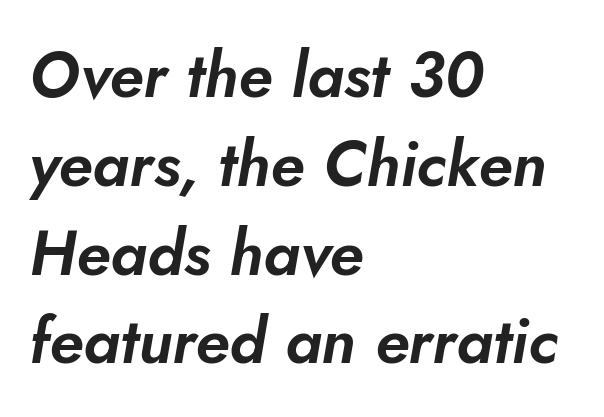
Note the varied advance widths — an 'i' is clearly narrower than an 'm'. A clean baseline with only descenders dipping below it. The whole block is typeset with a tilt. Leading: standard.
